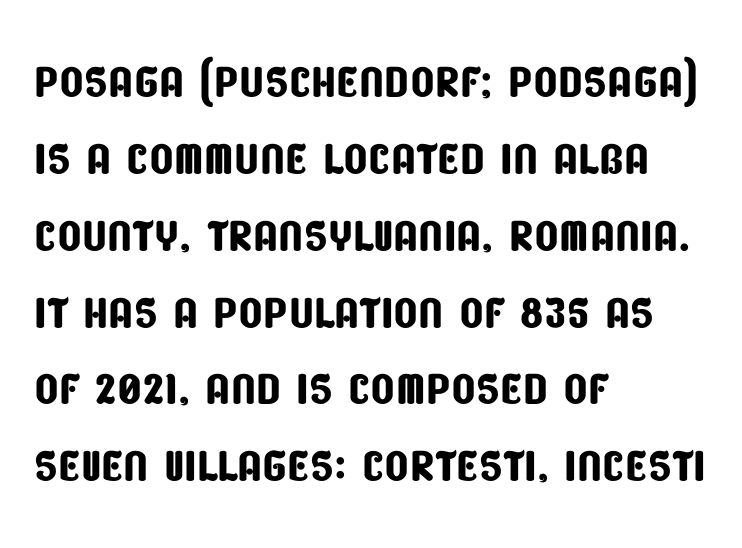
{"serif": "no", "width": "condensed", "stroke_contrast": "low", "x_height": "large", "monospaced": "no", "underline": "no", "align": "left", "line_spacing_ratio": 1.22, "letter_spacing": "normal", "letter_spacing_em": 0.0, "glyph_px": 63}
